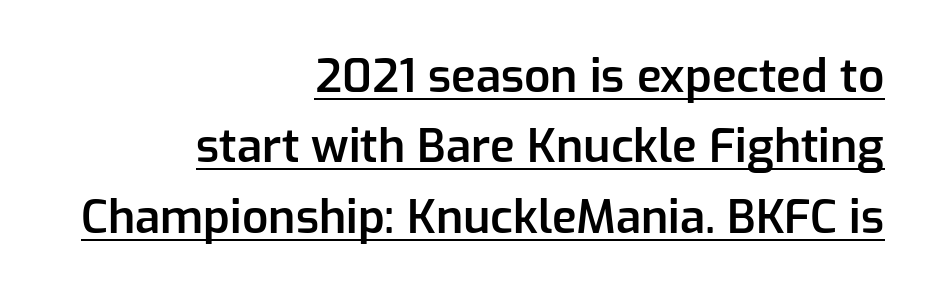
I'd describe the lettering as semibold — firm but not a full bold. In terms of letterform style, serifs are entirely absent. Designer's note — italics off, roman on. Spacing verdict: proportional, widths tailored to each character. Each new line begins a customary step beneath the previous one.
